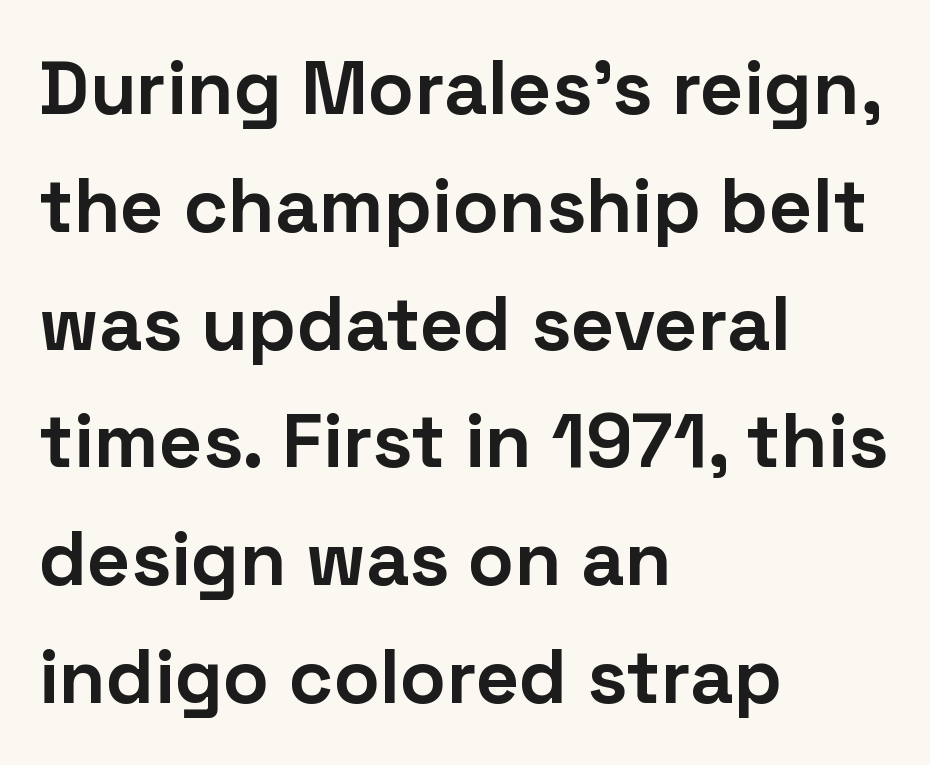
{"serif": "no", "italic": "no", "bold": "yes", "weight": "bold", "width": "normal", "stroke_contrast": "low", "x_height": "medium", "monospaced": "no", "underline": "no", "align": "left", "line_spacing": "normal", "line_spacing_ratio": 1.55, "letter_spacing": "normal", "letter_spacing_em": 0.0, "glyph_px": 76}
